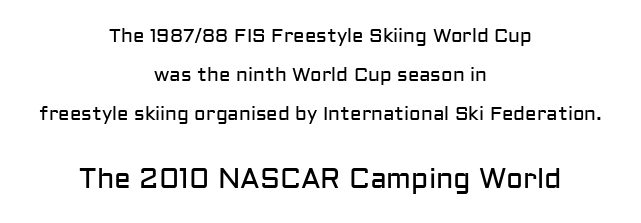
{"serif": "no", "italic": "no", "bold": "no", "weight": "regular", "width": "normal", "stroke_contrast": "low", "x_height": "medium", "monospaced": "no", "underline": "no", "align": "center", "line_spacing": "loose", "line_spacing_ratio": 2.05, "letter_spacing": "normal", "letter_spacing_em": 0.0, "larger_block": "second", "size_ratio": 1.47, "glyph_px": 28}
